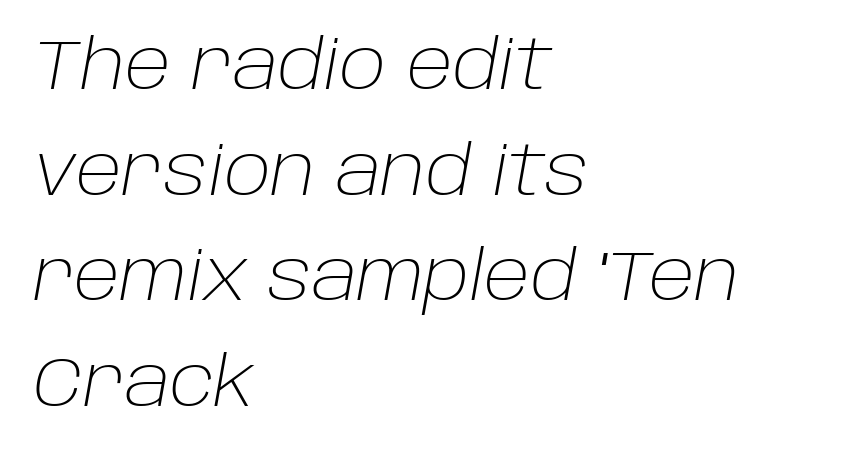
Does extra space separate the letters? No, they use regular spacing. These lines are rendered in a variable-pitch font. A bare baseline throughout the passage. Stem width sits at or under what a default text font uses. The whole block is typeset with a tilt. The leading is moderate, giving the passage an even texture.
